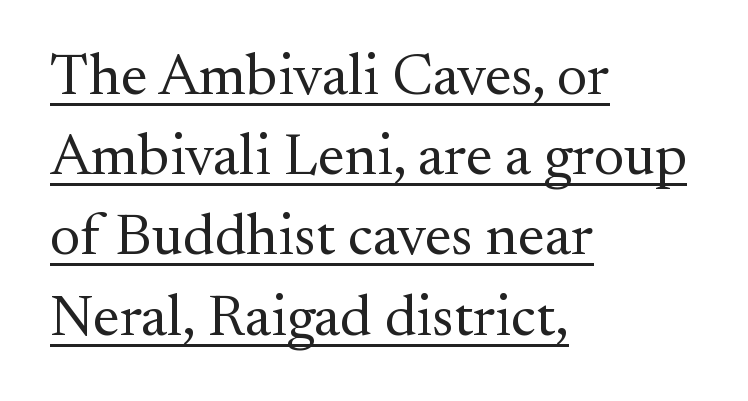
{"serif": "yes", "italic": "no", "bold": "no", "weight": "regular", "width": "normal", "stroke_contrast": "medium", "x_height": "small", "monospaced": "no", "underline": "yes", "align": "left", "line_spacing": "normal", "line_spacing_ratio": 1.36, "letter_spacing": "normal", "letter_spacing_em": 0.0, "glyph_px": 59}
